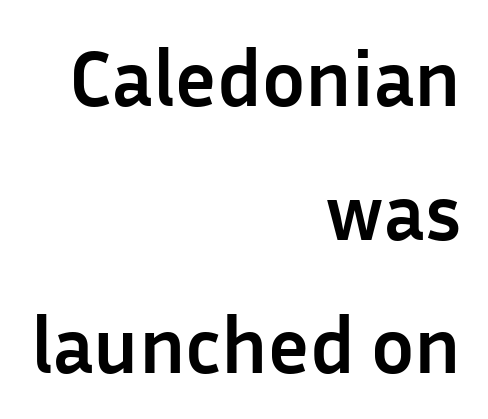
Q: Is the text bold? A: Yes.
Q: Is the text italic (slanted)? A: No, it is upright.
Q: Is the typeface a serif or a sans-serif typeface? A: Sans-serif.
Q: Is the text underlined? A: No.
Q: How is the paragraph aligned? A: Right-aligned.
Q: Is the spacing between letters normal or unusually wide? A: Normal.
Q: Is the spacing between lines tight, normal or loose? A: Normal.
Q: Width (condensed, normal, or wide)? A: Normal.
Q: Stroke contrast? A: Low.
Q: x-height? A: Medium.
Q: Monospaced? A: No.
